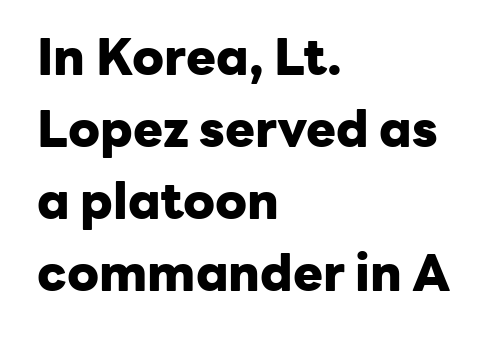
Q: Is the text bold? A: Yes.
Q: Is the text italic (slanted)? A: No, it is upright.
Q: Is the typeface a serif or a sans-serif typeface? A: Sans-serif.
Q: Is the text underlined? A: No.
Q: How is the paragraph aligned? A: Left-aligned.
Q: Is the spacing between letters normal or unusually wide? A: Normal.
Q: Is the spacing between lines tight, normal or loose? A: Normal.
Q: Width (condensed, normal, or wide)? A: Normal.
Q: Stroke contrast? A: Low.
Q: x-height? A: Medium.
Q: Monospaced? A: No.
